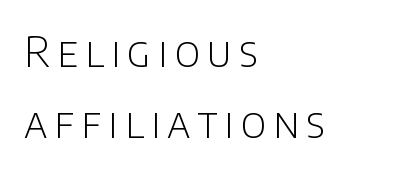
No italicization has been applied; the sample stays upright. Counters stay open thanks to moderate or lighter strokes. These lines stack with their left ends in a neat column. Letters rest on an invisible, unmarked baseline. You could not count columns in this text — the font is proportionally spaced. Stroke terminals: plain, sans-serif.
